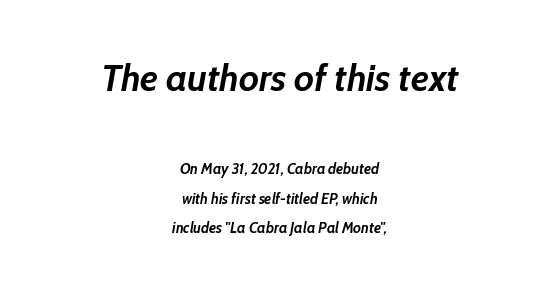
The image shows 38 px semibold type, italic (leaning right); set centered, loose line spacing (1.97x), normal letter spacing, not underlined; the first (top) block is 2.53x larger; low stroke contrast and a medium x-height.
